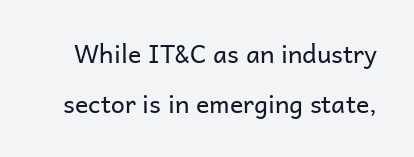
{"italic": "no", "bold": "no", "underline": "no", "line_spacing": "loose", "line_spacing_ratio": 2.0, "letter_spacing": "normal", "letter_spacing_em": 0.0, "glyph_px": 25}
